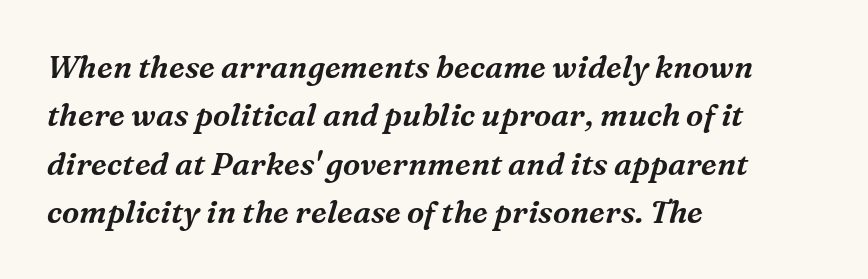
Q: Is the text italic (slanted)? A: Yes, it leans right by about 16 degrees.
Q: Is the typeface a serif or a sans-serif typeface? A: Serif.
Q: Is the text underlined? A: No.
Q: How is the paragraph aligned? A: Left-aligned.
Q: Is the spacing between letters normal or unusually wide? A: Normal.
Q: Is the spacing between lines tight, normal or loose? A: Normal.
Q: Width (condensed, normal, or wide)? A: Normal.
Q: Stroke contrast? A: Medium.
Q: x-height? A: Medium.
Q: Monospaced? A: No.
